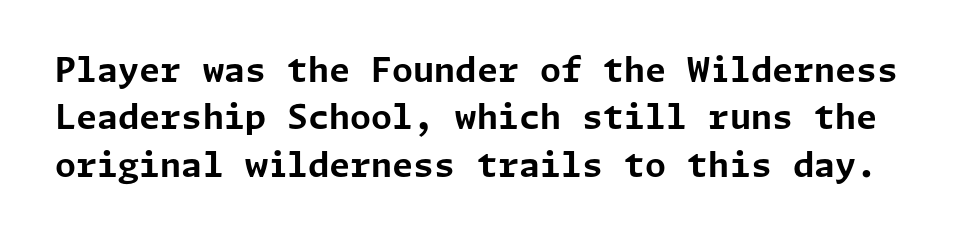
The type family on display is of the sans-serif kind. What weight is shown? A full bold with thick strokes. Posture: upright roman. A typesetter would call this zero additional tracking. Summary of vertical rhythm: regular, with standard interline spacing.
